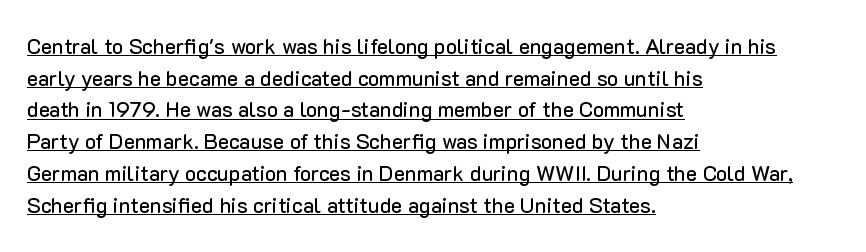
{"italic": "no", "underline": "yes", "align": "left", "line_spacing": "normal", "line_spacing_ratio": 1.51, "letter_spacing": "normal", "letter_spacing_em": 0.0, "glyph_px": 21}
